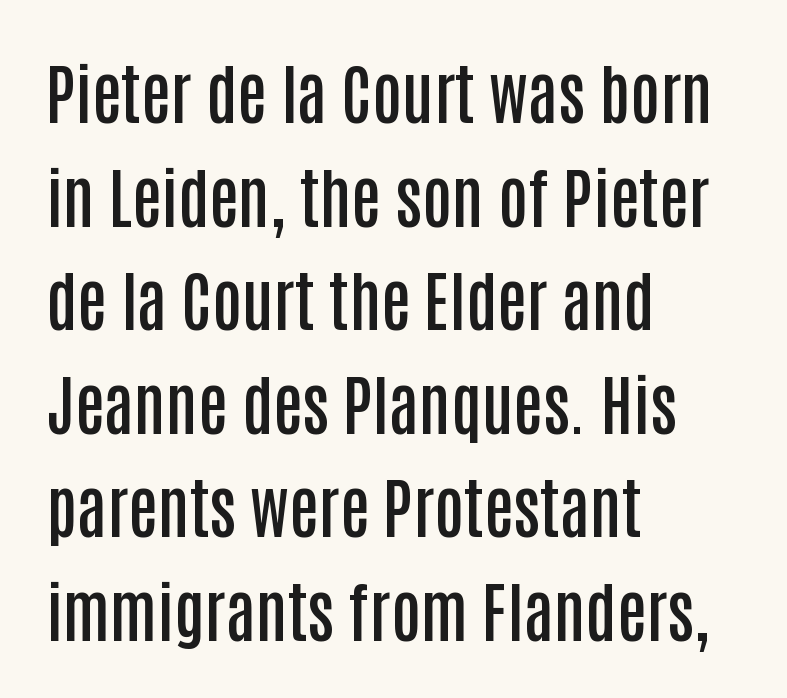
The rendering uses a semibold face; strokes are thickened but not to full bold. Notice how descenders clear the ascenders below comfortably — that's standard leading. The face used here is a sans, in the tradition of grotesques and geometrics. A student would call this left alignment; a typographer would say flush left, rag right. Honestly, the letter spacing is just normal — you wouldn't notice it. Glance below the letters and you will spot only blank space.
